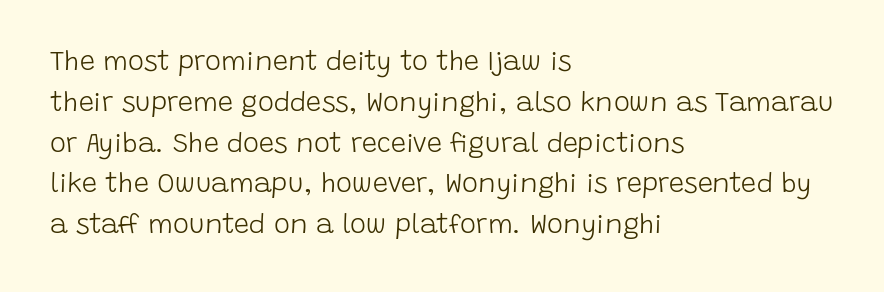
{"italic": "no", "bold": "no", "underline": "no", "align": "left", "line_spacing": "normal", "line_spacing_ratio": 1.51, "letter_spacing": "normal", "letter_spacing_em": 0.0, "glyph_px": 27}
